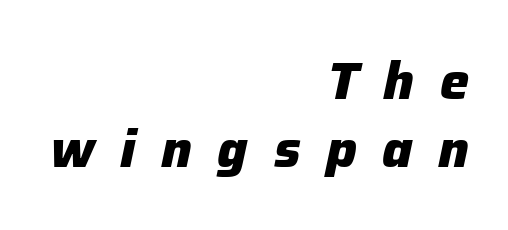
The image shows 52 px heavy type, italic (leaning right); set right-aligned, normal line spacing (1.31x), unusually wide letter spacing (+0.49 em), not underlined; low stroke contrast and a medium x-height.
